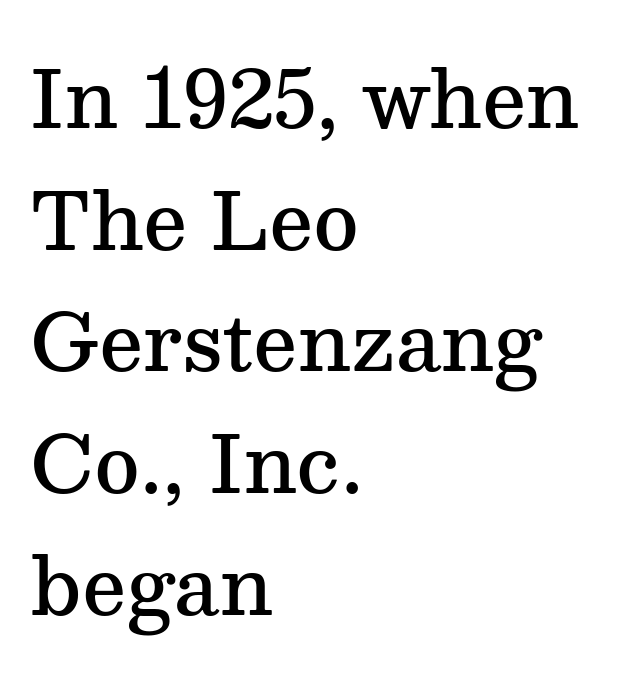
The image shows 78 px semibold serif type, upright; set left-aligned, normal line spacing (1.56x), normal letter spacing, not underlined; medium stroke contrast and a medium x-height.
